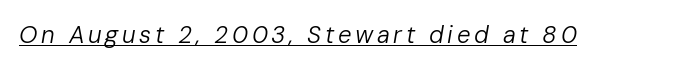
The image shows 24 px text type, italic (leaning right); set underlined.
